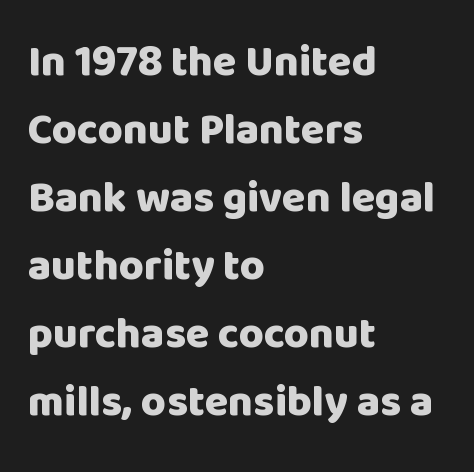
Proportional: the letters do not fall into vertical columns. The rows are spaced the way most documents space them. The specimen reads as upright at a glance. Thick stems and heavy bowls — unmistakably bold. Students, note that the glyphs here touch the page at normal intervals. The paragraph has a hard left edge and a soft right edge.
